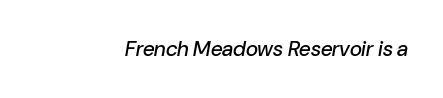
Lines of text with bare space underneath. Would a proofreader flag this as italicized? Yes. The rendering keeps characters at their native spacing.
